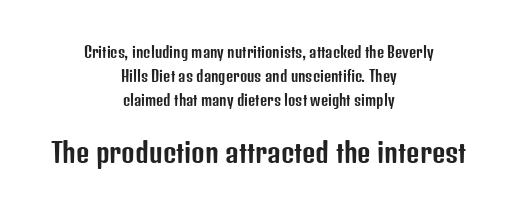
Q: Is the text italic (slanted)? A: No, it is upright.
Q: Is the text underlined? A: No.
Q: How is the paragraph aligned? A: Centered.
Q: Is the spacing between letters normal or unusually wide? A: Normal.
Q: Which block of text is set in a larger size, the first (top) or the second (bottom)? A: The second (bottom) one.
